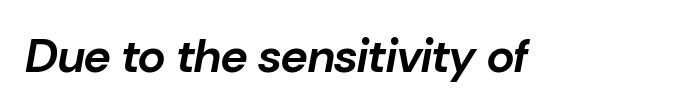
Q: Is the text bold? A: Yes.
Q: Is the text italic (slanted)? A: Yes, it leans right by about 10 degrees.
Q: Is the text underlined? A: No.
Q: Is the spacing between letters normal or unusually wide? A: Normal.
Q: Width (condensed, normal, or wide)? A: Normal.
Q: Stroke contrast? A: Low.
Q: x-height? A: Medium.
Q: Monospaced? A: No.
